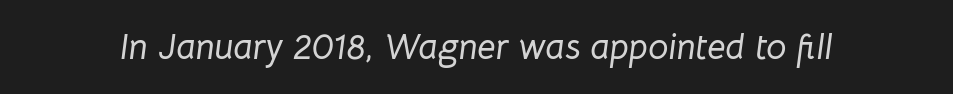
{"italic": "yes", "lean": "right", "slant_degrees": 8, "width": "normal", "stroke_contrast": "low", "x_height": "medium", "monospaced": "no", "underline": "no", "letter_spacing": "normal", "letter_spacing_em": 0.0, "glyph_px": 36}
